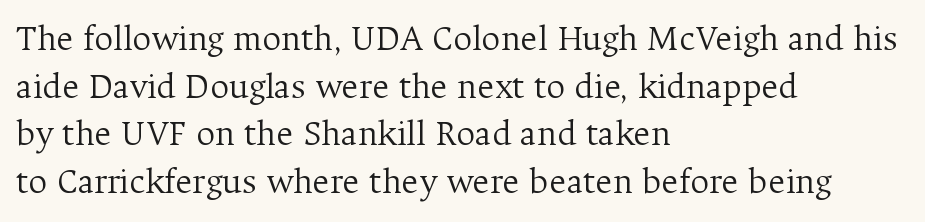
Q: Is the text bold? A: No.
Q: Is the text italic (slanted)? A: No, it is upright.
Q: Is the typeface a serif or a sans-serif typeface? A: Serif.
Q: Is the text underlined? A: No.
Q: How is the paragraph aligned? A: Left-aligned.
Q: Is the spacing between letters normal or unusually wide? A: Normal.
Q: Is the spacing between lines tight, normal or loose? A: Normal.
Q: Width (condensed, normal, or wide)? A: Normal.
Q: Stroke contrast? A: Medium.
Q: x-height? A: Medium.
Q: Monospaced? A: No.
